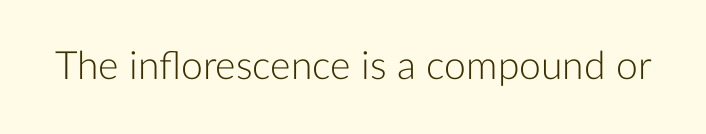
The letters advance in unequal steps, a hallmark of proportional type. Type style note: lacks serifs. Compared with typical body copy, the letter spacing here is the same. Heft: none added — not bold. Notice how the stems are strictly vertical — no italics here. Beneath every word, the page is bare.
